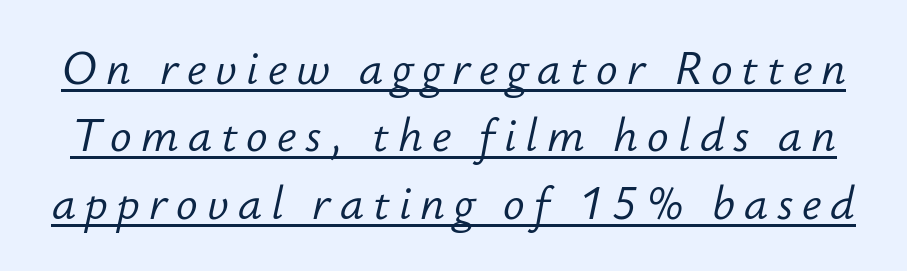
The image shows 45 px light type, italic (leaning right); set normal line spacing (1.5x), unusually wide letter spacing (+0.2 em), underlined; low stroke contrast and a small x-height.
